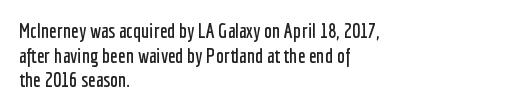
Q: Is the text italic (slanted)? A: No, it is upright.
Q: Is the text underlined? A: No.
Q: How is the paragraph aligned? A: Left-aligned.
Q: Is the spacing between letters normal or unusually wide? A: Normal.
